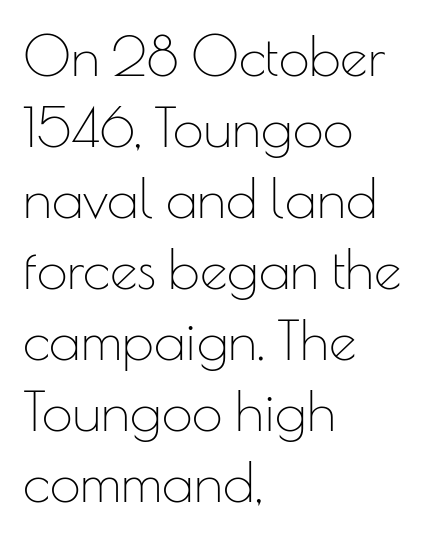
{"serif": "no", "italic": "no", "bold": "no", "weight": "thin", "width": "normal", "stroke_contrast": "low", "x_height": "small", "monospaced": "no", "underline": "no", "align": "left", "line_spacing": "normal", "line_spacing_ratio": 1.29, "letter_spacing": "normal", "letter_spacing_em": 0.0, "glyph_px": 55}
